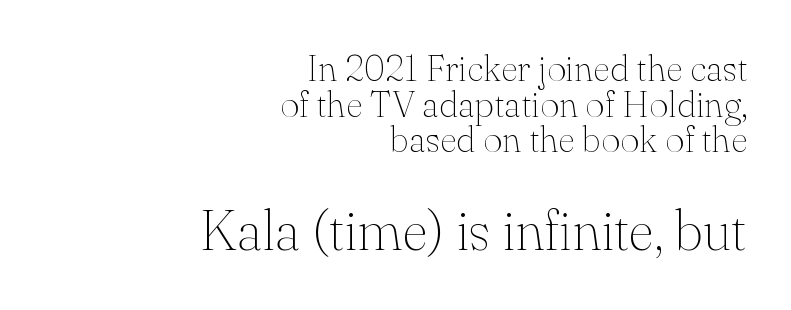
{"serif": "yes", "italic": "no", "bold": "no", "weight": "thin", "width": "normal", "stroke_contrast": "medium", "x_height": "small", "monospaced": "no", "underline": "no", "align": "right", "line_spacing": "tight", "line_spacing_ratio": 0.96, "letter_spacing": "normal", "letter_spacing_em": 0.0, "larger_block": "second", "size_ratio": 1.51, "glyph_px": 56}
